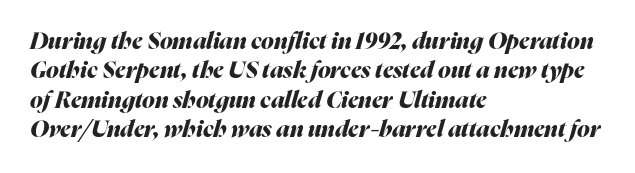
Q: Is the text bold? A: Yes.
Q: Is the text italic (slanted)? A: Yes, it leans right by about 16 degrees.
Q: Is the text underlined? A: No.
Q: How is the paragraph aligned? A: Left-aligned.
Q: Is the spacing between letters normal or unusually wide? A: Normal.
Q: Is the spacing between lines tight, normal or loose? A: Normal.
